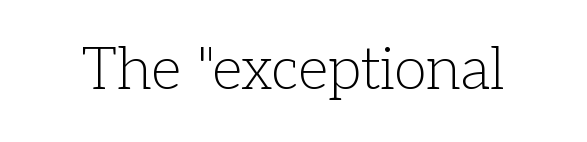
The image shows 59 px light serif type, upright; set normal letter spacing, not underlined; low stroke contrast and a medium x-height.
